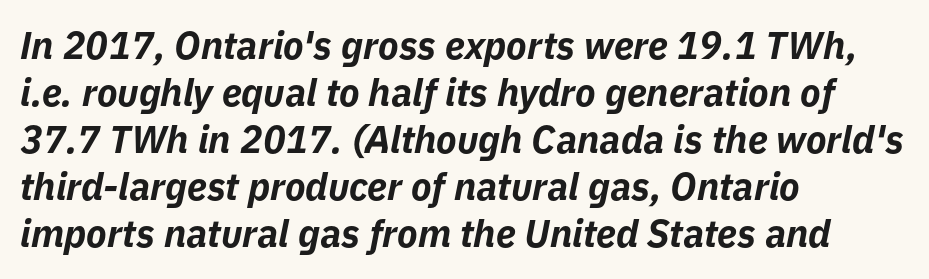
{"italic": "yes", "lean": "right", "slant_degrees": 11, "bold": "yes", "weight": "bold", "width": "normal", "stroke_contrast": "low", "x_height": "medium", "monospaced": "no", "underline": "no", "align": "left", "line_spacing_ratio": 1.24, "letter_spacing": "normal", "letter_spacing_em": 0.0, "glyph_px": 38}
